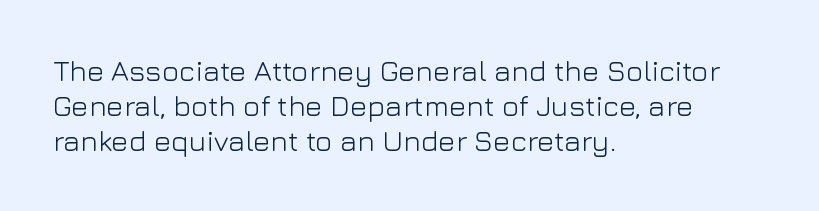
Q: Is the text bold? A: No.
Q: Is the text italic (slanted)? A: No, it is upright.
Q: Is the typeface a serif or a sans-serif typeface? A: Sans-serif.
Q: Is the text underlined? A: No.
Q: How is the paragraph aligned? A: Left-aligned.
Q: Is the spacing between letters normal or unusually wide? A: Normal.
Q: Width (condensed, normal, or wide)? A: Normal.
Q: Stroke contrast? A: Low.
Q: x-height? A: Medium.
Q: Monospaced? A: No.
